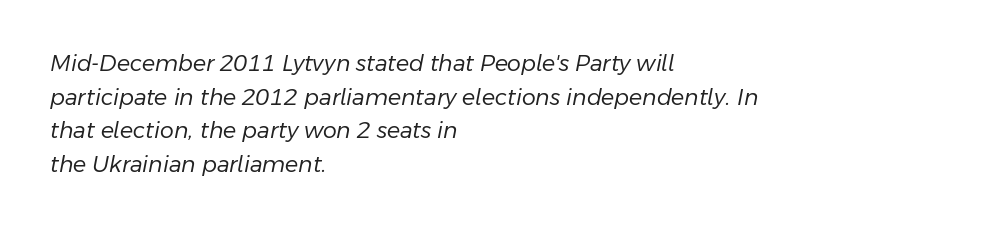
Letters have the restrained weight of plain body copy at most. Where is the straight margin? On the left. Honestly, the letter spacing is just normal — you wouldn't notice it. Descenders hang freely into open space. One glance says typical: line gaps are just what's usual.
